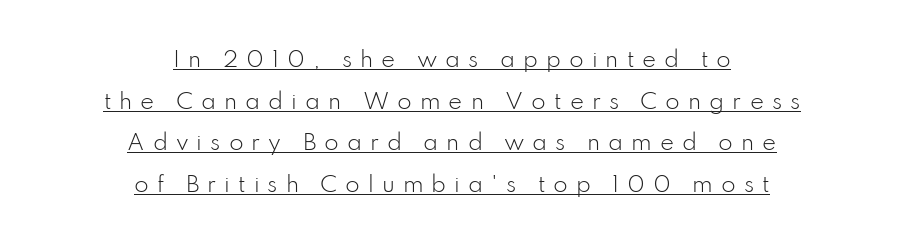
{"italic": "no", "bold": "no", "underline": "yes", "align": "center", "line_spacing": "loose", "line_spacing_ratio": 1.98, "letter_spacing": "wide", "letter_spacing_em": 0.38, "glyph_px": 21}
